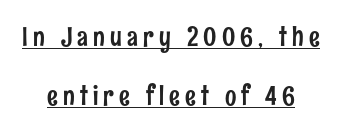
{"italic": "no", "underline": "yes", "align": "center", "line_spacing": "loose", "line_spacing_ratio": 2.19, "glyph_px": 27}
